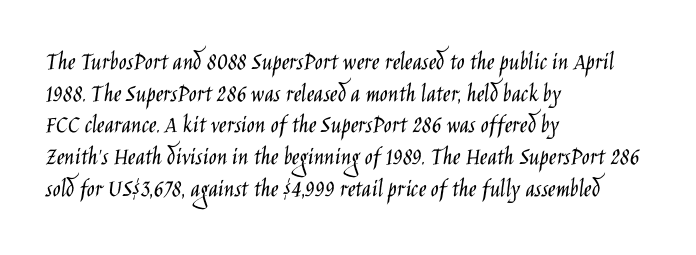
The image shows 26 px text type; set left-aligned, line spacing 1.22x, normal letter spacing, not underlined.
